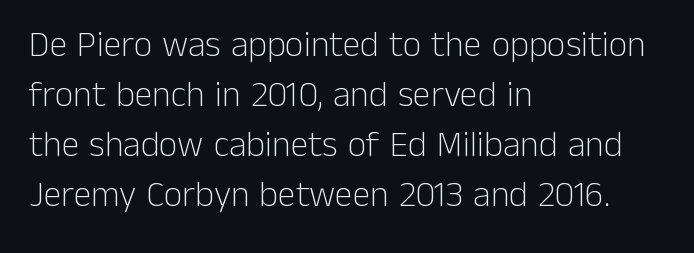
{"serif": "no", "italic": "no", "bold": "no", "weight": "light", "width": "normal", "stroke_contrast": "low", "x_height": "medium", "monospaced": "no", "underline": "no", "align": "left", "line_spacing": "normal", "line_spacing_ratio": 1.39, "letter_spacing": "normal", "letter_spacing_em": 0.0, "glyph_px": 36}
